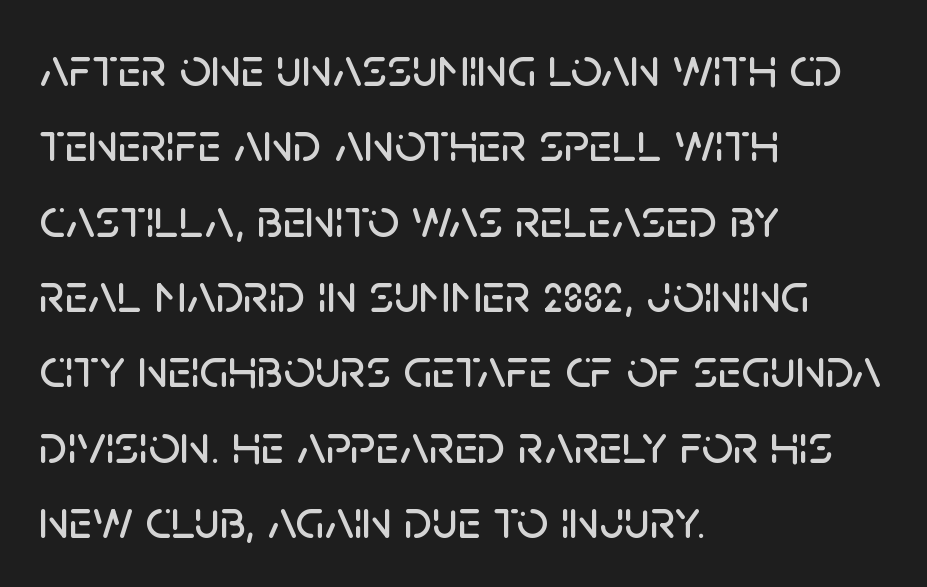
Alignment: flush left. The letterforms sit shoulder to shoulder at normal distance. This is roman type, the default non-slanted kind. A typesetter would call this proportional, since set widths differ per character.
